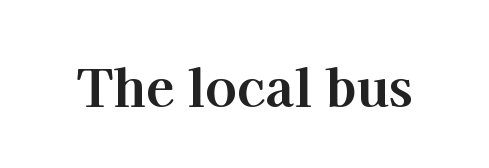
Q: Is the text bold? A: Yes.
Q: Is the text italic (slanted)? A: No, it is upright.
Q: Is the typeface a serif or a sans-serif typeface? A: Serif.
Q: Is the text underlined? A: No.
Q: Is the spacing between letters normal or unusually wide? A: Normal.
Q: Width (condensed, normal, or wide)? A: Normal.
Q: Stroke contrast? A: High.
Q: x-height? A: Medium.
Q: Monospaced? A: No.
